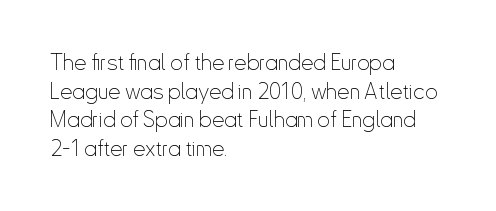
Check the space under the baseline: it is left empty. Characters follow at the spacing the type designer built in. These glyphs show unthickened strokes, regular width or finer. This is the regular roman posture of the typeface. A typesetter would call this leading conventional body-copy spacing. The compositor pushed each line to the left boundary.
